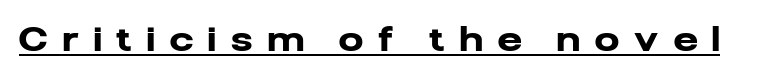
The image shows 34 px heavy sans-serif type, upright; set unusually wide letter spacing (+0.45 em), underlined; low stroke contrast and a medium x-height.
